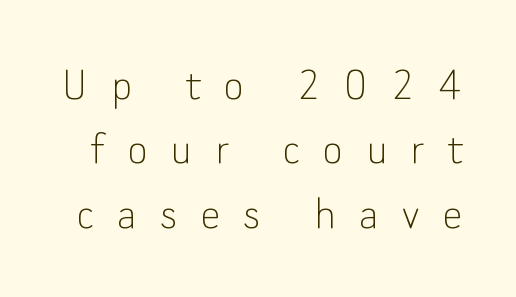
{"serif": "no", "italic": "no", "bold": "no", "weight": "thin", "width": "normal", "stroke_contrast": "low", "x_height": "small", "monospaced": "no", "underline": "no", "line_spacing": "normal", "line_spacing_ratio": 1.29, "letter_spacing": "wide", "letter_spacing_em": 0.46, "glyph_px": 50}
